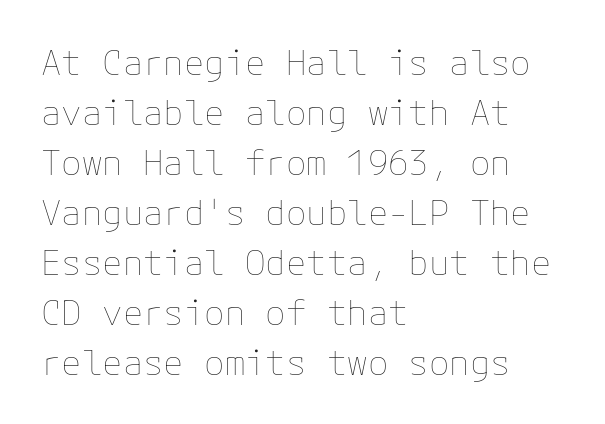
{"italic": "no", "bold": "no", "weight": "thin", "width": "normal", "stroke_contrast": "low", "x_height": "medium", "underline": "no", "align": "left", "line_spacing": "normal", "line_spacing_ratio": 1.47, "letter_spacing": "normal", "letter_spacing_em": 0.0, "glyph_px": 34}
